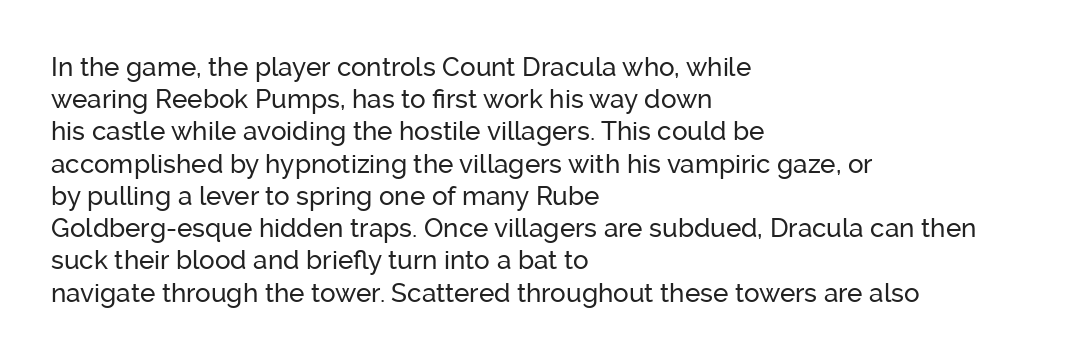
{"italic": "no", "underline": "no", "align": "left", "line_spacing_ratio": 1.24, "letter_spacing": "normal", "letter_spacing_em": 0.0, "glyph_px": 26}
